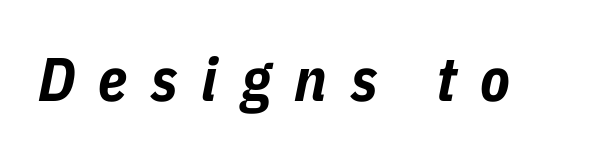
Heavy, bold letterforms. You can tell it's italic because the verticals aren't actually vertical. Think of a printed novel: that variable character pitch is what you see here. The zone under the glyphs is completely vacant. Display-style spreading of the glyphs; the letterfit is very open.
